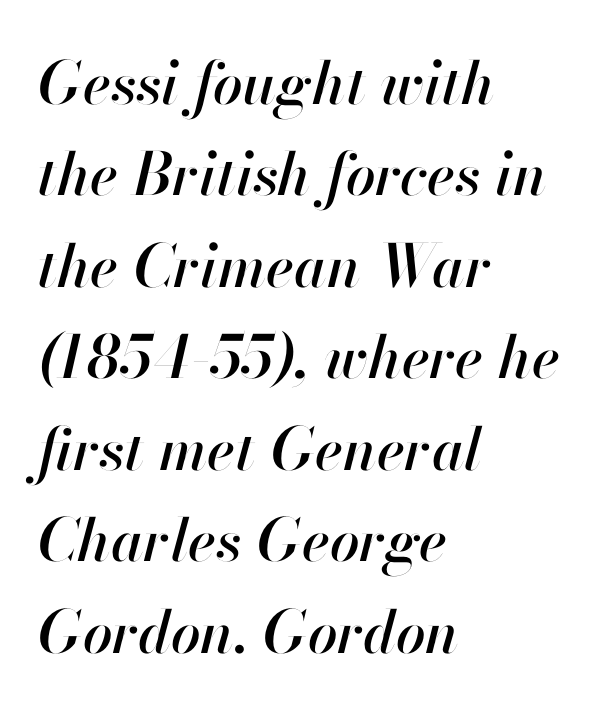
The image shows 59 px text type, italic (leaning right); set left-aligned, normal line spacing (1.55x), normal letter spacing, not underlined; high stroke contrast and a small x-height.
